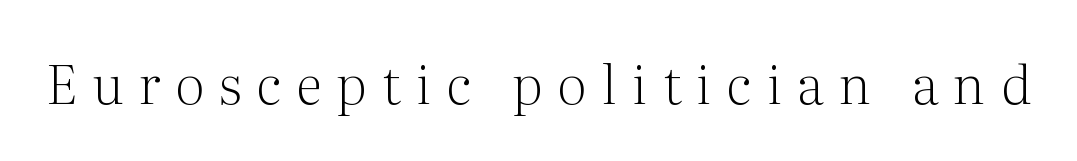
Q: Is the text bold? A: No.
Q: Is the text italic (slanted)? A: No, it is upright.
Q: Is the typeface a serif or a sans-serif typeface? A: Serif.
Q: Is the text underlined? A: No.
Q: Is the spacing between letters normal or unusually wide? A: Unusually wide.
Q: Width (condensed, normal, or wide)? A: Normal.
Q: Stroke contrast? A: Medium.
Q: x-height? A: Medium.
Q: Monospaced? A: No.
